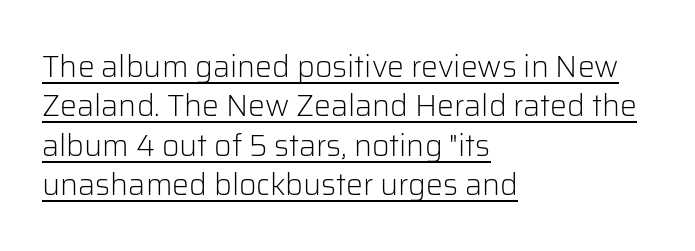
If you drew a ruler down the left edge, every line would touch it. Each new line begins a customary step beneath the previous one. When letters stand straight like this, we call the style roman or upright. No feet cap the strokes, marking this as sans-serif type. Check the space under the baseline: a stroke is drawn there.
